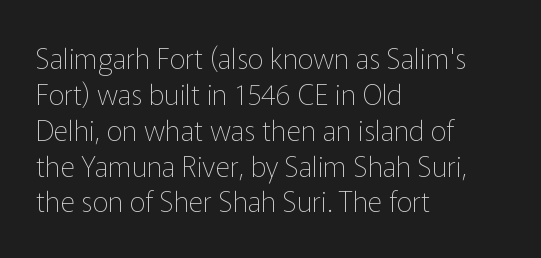
{"serif": "no", "italic": "no", "bold": "no", "weight": "thin", "width": "normal", "stroke_contrast": "low", "x_height": "medium", "monospaced": "no", "underline": "no", "align": "left", "line_spacing": "normal", "line_spacing_ratio": 1.28, "letter_spacing": "normal", "letter_spacing_em": 0.0, "glyph_px": 28}
